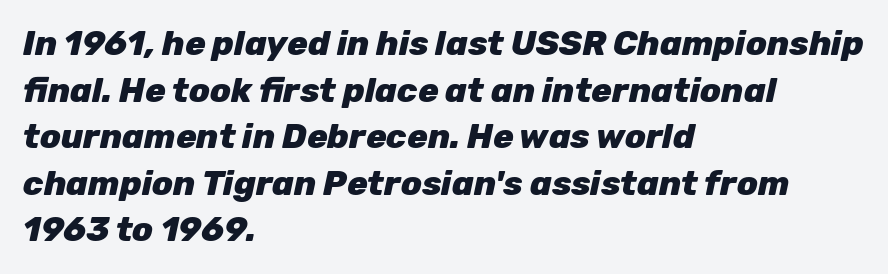
{"italic": "yes", "lean": "right", "slant_degrees": 12, "bold": "yes", "weight": "heavy", "width": "normal", "stroke_contrast": "low", "x_height": "medium", "monospaced": "no", "underline": "no", "align": "left", "line_spacing": "normal", "line_spacing_ratio": 1.37, "letter_spacing": "normal", "letter_spacing_em": 0.0, "glyph_px": 34}
